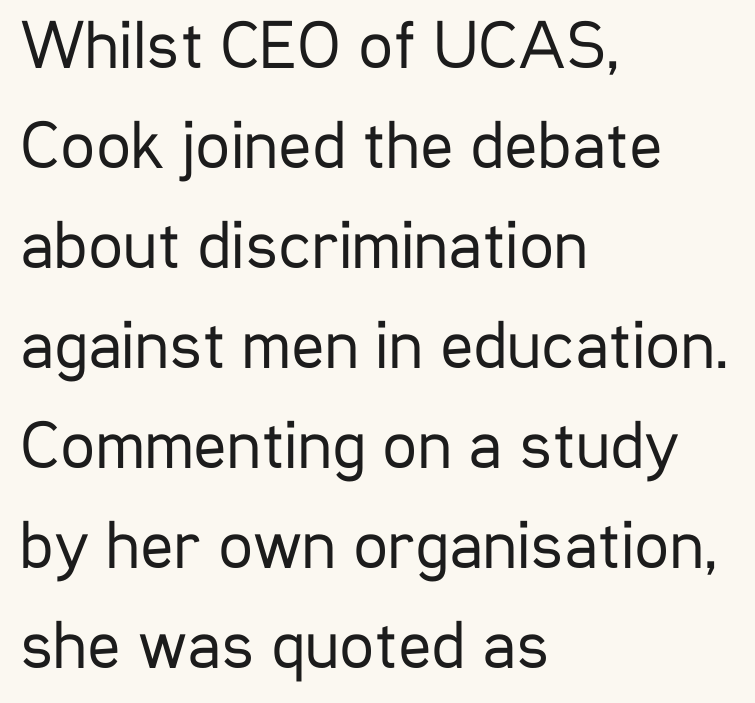
{"serif": "no", "italic": "no", "bold": "no", "weight": "regular", "width": "condensed", "stroke_contrast": "low", "x_height": "medium", "monospaced": "no", "underline": "no", "align": "left", "line_spacing": "normal", "line_spacing_ratio": 1.45, "letter_spacing": "normal", "letter_spacing_em": 0.0, "glyph_px": 69}
